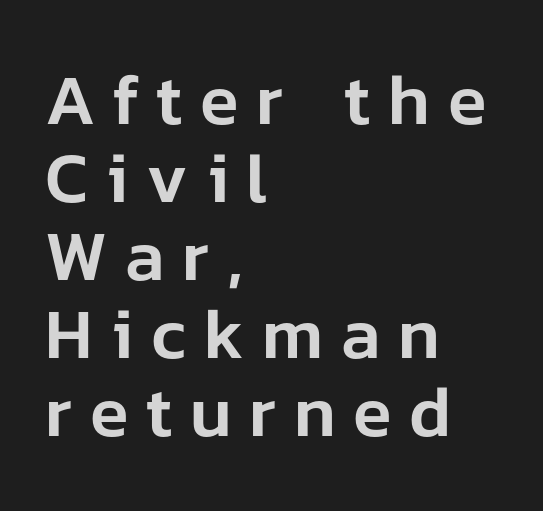
{"serif": "no", "italic": "no", "width": "normal", "stroke_contrast": "low", "x_height": "medium", "monospaced": "no", "underline": "no", "align": "left", "line_spacing": "tight", "line_spacing_ratio": 1.1, "letter_spacing": "wide", "letter_spacing_em": 0.25, "glyph_px": 71}
